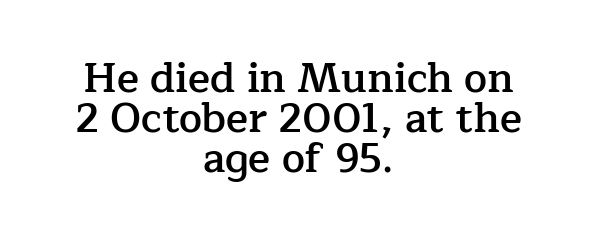
Q: Is the text bold? A: Semi-bold.
Q: Is the text italic (slanted)? A: No, it is upright.
Q: Is the typeface a serif or a sans-serif typeface? A: Serif.
Q: Is the text underlined? A: No.
Q: How is the paragraph aligned? A: Centered.
Q: Is the spacing between letters normal or unusually wide? A: Normal.
Q: Is the spacing between lines tight, normal or loose? A: Tight.
Q: Width (condensed, normal, or wide)? A: Normal.
Q: Stroke contrast? A: Low.
Q: x-height? A: Medium.
Q: Monospaced? A: No.
